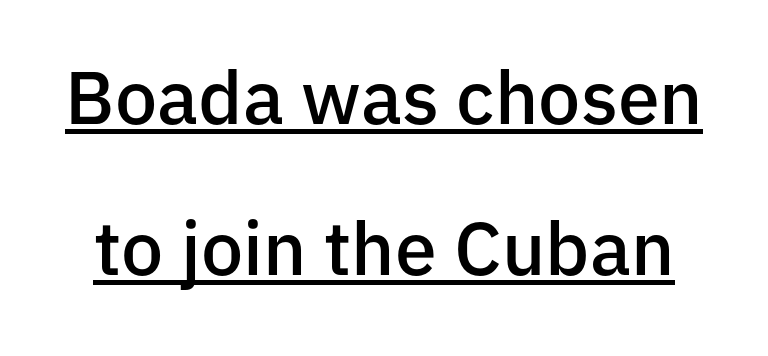
Look at the tracking — it's just the regular setting, nothing added. The specimen reads as upright at a glance. Each letter's strokes conclude bluntly, with no projecting serifs. Each line of the rendering has a horizontal stroke beneath the glyphs.
